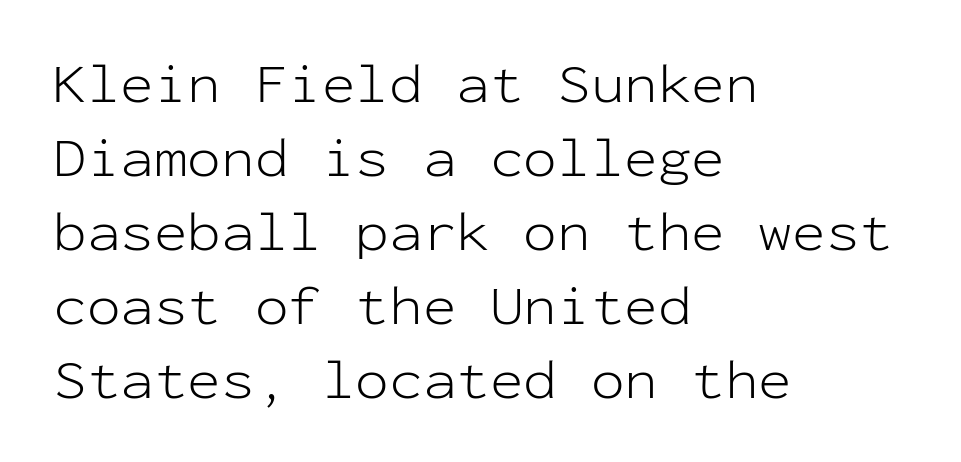
The image shows 56 px light sans-serif type, upright, monospaced; set left-aligned, normal line spacing (1.32x), normal letter spacing, not underlined; low stroke contrast and a medium x-height.
